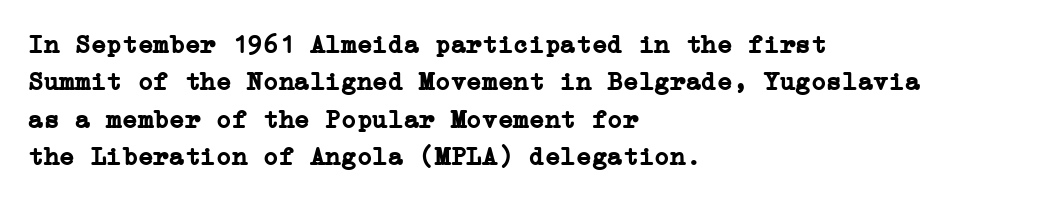
Q: Is the text bold? A: Yes.
Q: Is the text italic (slanted)? A: No, it is upright.
Q: Is the text underlined? A: No.
Q: How is the paragraph aligned? A: Left-aligned.
Q: Is the spacing between letters normal or unusually wide? A: Normal.
Q: Is the spacing between lines tight, normal or loose? A: Normal.
